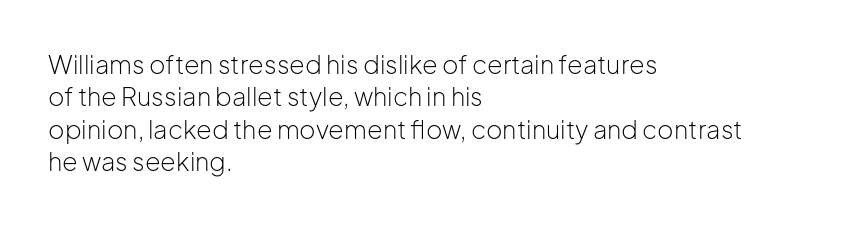
{"italic": "no", "bold": "no", "underline": "no", "align": "left", "line_spacing": "normal", "line_spacing_ratio": 1.3, "letter_spacing": "normal", "letter_spacing_em": 0.0, "glyph_px": 25}
